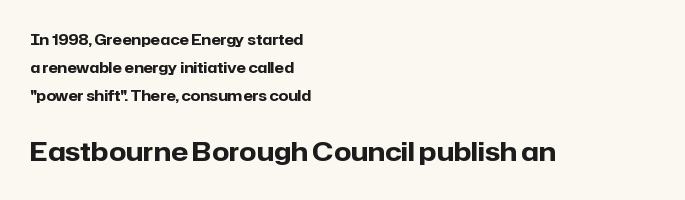
Larger block? The one below; the one above is distinctly smaller. The typesetter chose a ragged-right arrangement here. Thick stems and heavy bowls — unmistakably bold. Vertical spacing — loose. The lettering holds an erect, upright posture throughout.
